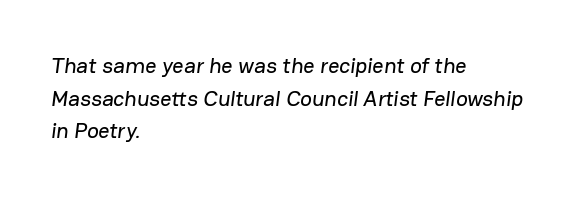
This sample is left-justified, so line endings fall wherever the words run out. Glyph-to-glyph distance matches everyday printed text. Each row of text sits above clean, open space. The space between consecutive lines is moderate.
